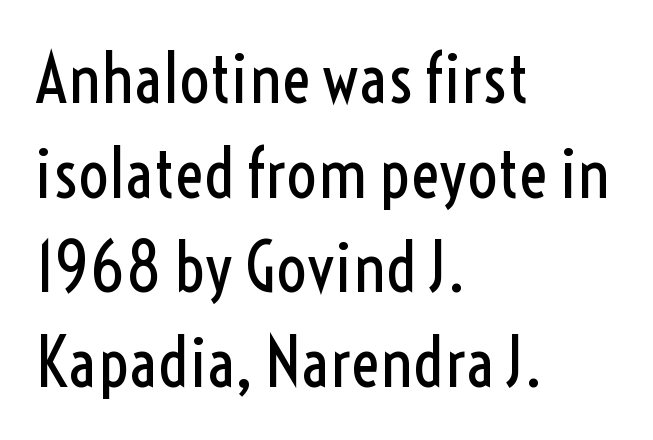
The image shows 68 px regular-weight, condensed sans-serif type, upright; set left-aligned, normal line spacing (1.39x), normal letter spacing, not underlined; a medium x-height.
